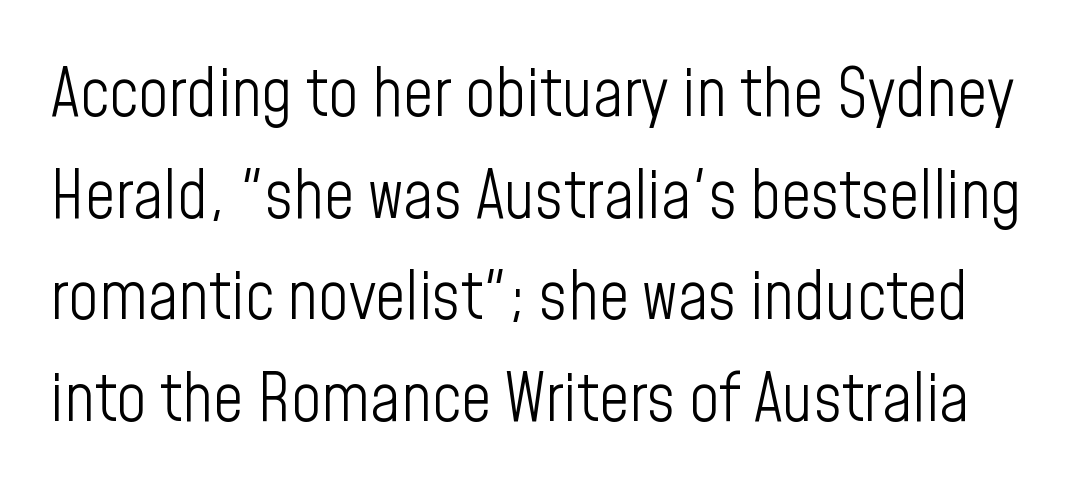
Stems here are at most as thick as an everyday book face. Designer's note — italics off, roman on. Proportional: the letters do not fall into vertical columns. This rendering features lettering with no underline.
